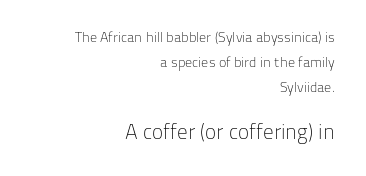
{"italic": "no", "bold": "no", "underline": "no", "align": "right", "line_spacing_ratio": 1.79, "letter_spacing": "normal", "letter_spacing_em": 0.0, "larger_block": "second", "size_ratio": 1.5, "glyph_px": 21}
